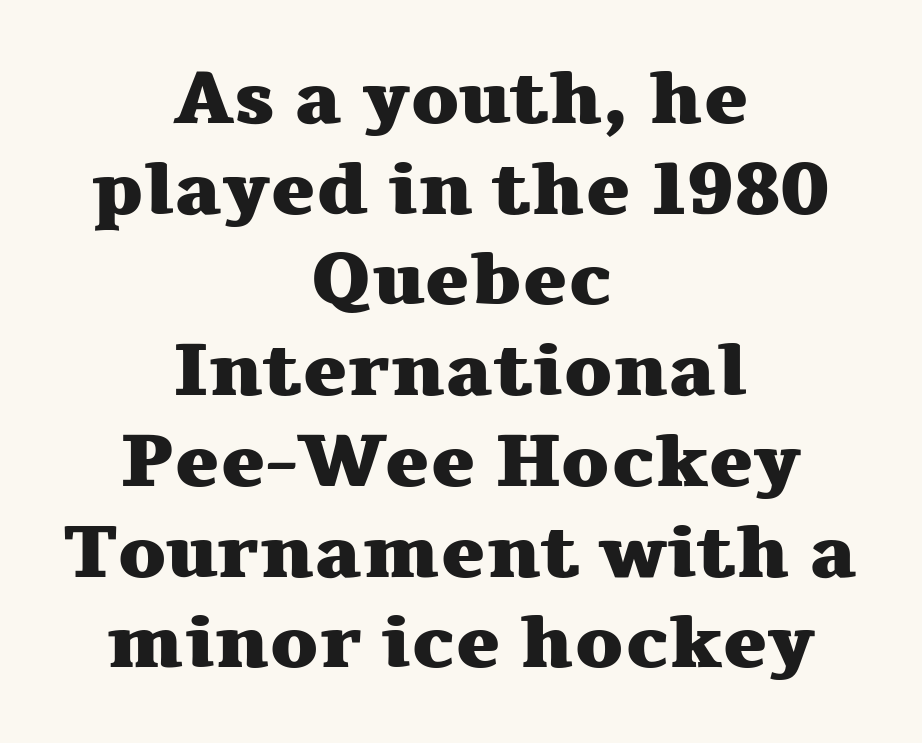
Q: Is the text bold? A: Yes.
Q: Is the text italic (slanted)? A: No, it is upright.
Q: Is the typeface a serif or a sans-serif typeface? A: Serif.
Q: Is the text underlined? A: No.
Q: How is the paragraph aligned? A: Centered.
Q: Is the spacing between letters normal or unusually wide? A: Normal.
Q: Width (condensed, normal, or wide)? A: Wide.
Q: Stroke contrast? A: Medium.
Q: x-height? A: Medium.
Q: Monospaced? A: No.
